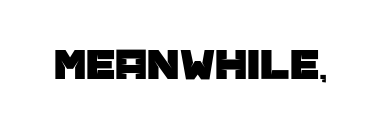
Q: Is the text italic (slanted)? A: No, it is upright.
Q: Is the typeface a serif or a sans-serif typeface? A: Sans-serif.
Q: Is the text underlined? A: No.
Q: Is the spacing between letters normal or unusually wide? A: Normal.
Q: Width (condensed, normal, or wide)? A: Normal.
Q: Stroke contrast? A: Low.
Q: x-height? A: Large.
Q: Monospaced? A: No.
